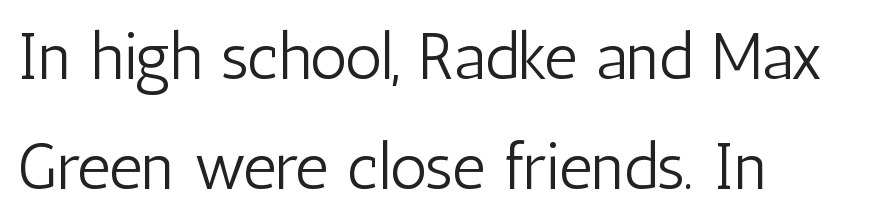
Q: Is the text bold? A: No.
Q: Is the text italic (slanted)? A: No, it is upright.
Q: Is the typeface a serif or a sans-serif typeface? A: Sans-serif.
Q: Is the text underlined? A: No.
Q: How is the paragraph aligned? A: Left-aligned.
Q: Is the spacing between letters normal or unusually wide? A: Normal.
Q: Is the spacing between lines tight, normal or loose? A: Normal.
Q: Width (condensed, normal, or wide)? A: Condensed.
Q: Stroke contrast? A: Low.
Q: x-height? A: Medium.
Q: Monospaced? A: No.
